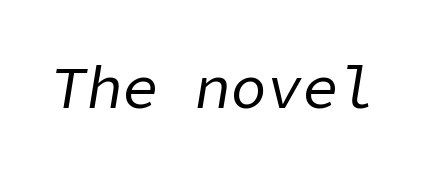
Q: Is the text bold? A: No.
Q: Is the text italic (slanted)? A: Yes, it leans right by about 9 degrees.
Q: Is the text underlined? A: No.
Q: Is the spacing between letters normal or unusually wide? A: Normal.
Q: Width (condensed, normal, or wide)? A: Normal.
Q: Stroke contrast? A: Low.
Q: x-height? A: Medium.
